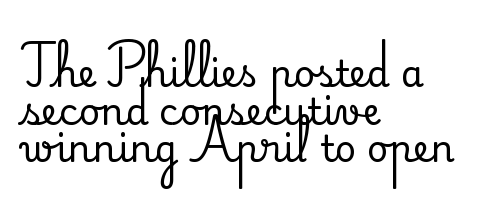
{"serif": "yes", "italic": "no", "width": "normal", "stroke_contrast": "medium", "x_height": "small", "monospaced": "no", "underline": "no", "align": "left", "line_spacing": "tight", "line_spacing_ratio": 1.02, "letter_spacing": "normal", "letter_spacing_em": 0.0, "glyph_px": 37}
